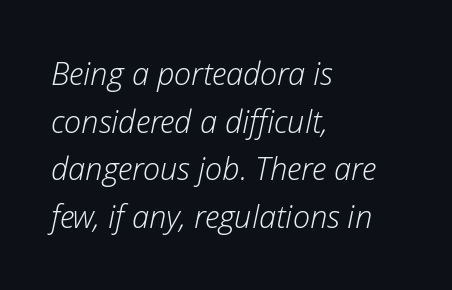
{"italic": "yes", "lean": "right", "slant_degrees": 12, "bold": "no", "weight": "light", "width": "normal", "stroke_contrast": "low", "x_height": "medium", "monospaced": "no", "underline": "no", "align": "left", "line_spacing": "normal", "line_spacing_ratio": 1.54, "letter_spacing": "normal", "letter_spacing_em": 0.0, "glyph_px": 31}
